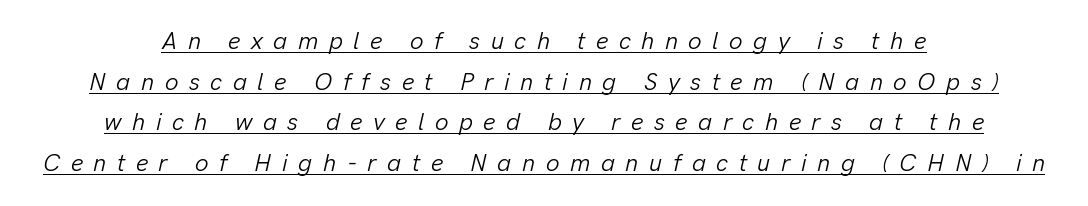
The image shows 24 px text type, italic (leaning right); set centered, normal line spacing (1.69x), unusually wide letter spacing (+0.44 em), underlined.
